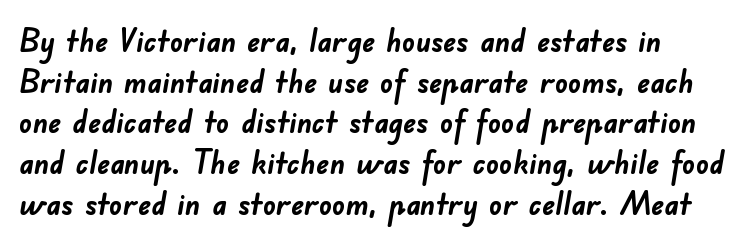
The specimen omits any rule beneath the text block's lines. You could not count columns in this text — the font is proportionally spaced. A typesetter would label this face a sans. Notice how the passage keeps a crisp vertical edge on the left only. Leading matches the norm, producing a regular column.
